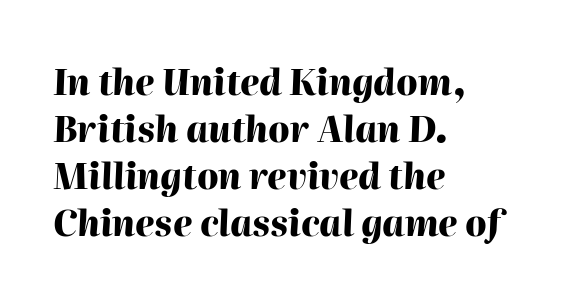
Successive baselines arrive at the customary interval. These lines keep a tight, regular rhythm from letter to letter. A classic flush-left, rag-right setting is used for this passage. Looking at the ascenders, they clearly lean. The rendering uses natural spacing where letterforms have individual widths.
